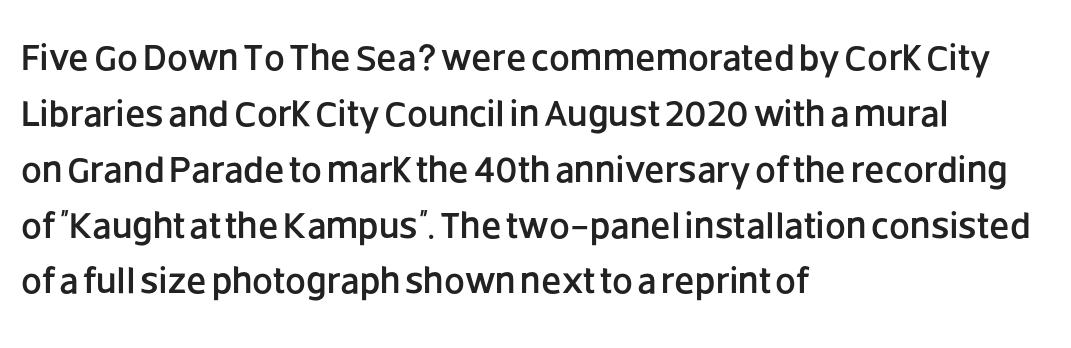
How are the letters spaced? Ordinarily, with no added tracking. Compared with typical paragraphs, the rows here are spaced about the same. Each letter's strokes conclude bluntly, with no projecting serifs. Leftover space on each line is placed entirely after the last word. You could not count columns in this text — the font is proportionally spaced.
